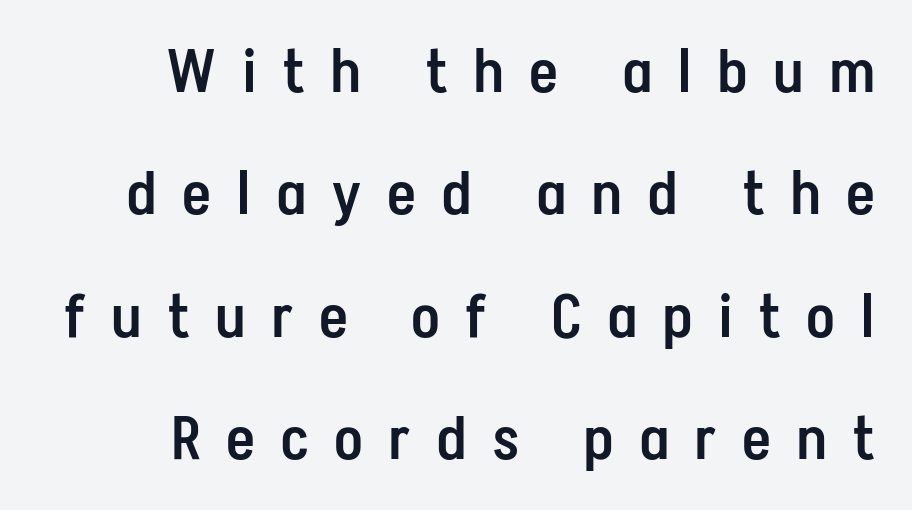
Q: Is the text bold? A: Semi-bold.
Q: Is the text italic (slanted)? A: No, it is upright.
Q: Is the typeface a serif or a sans-serif typeface? A: Sans-serif.
Q: Is the text underlined? A: No.
Q: How is the paragraph aligned? A: Right-aligned.
Q: Is the spacing between letters normal or unusually wide? A: Unusually wide.
Q: Is the spacing between lines tight, normal or loose? A: Loose.
Q: Width (condensed, normal, or wide)? A: Condensed.
Q: Stroke contrast? A: Low.
Q: x-height? A: Medium.
Q: Monospaced? A: No.
